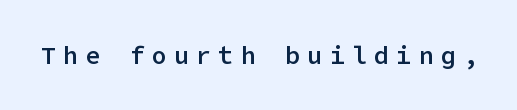
Slightly chunky letters — semibold, I'd say, not full bold. Characters follow at a spacing far wider than the type designer built in. This rendering features lettering with no underline. The lettering holds an erect, upright posture throughout.
